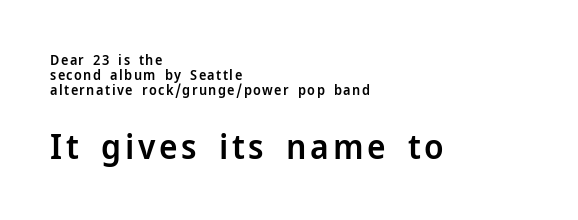
{"serif": "no", "italic": "no", "bold": "semi", "weight": "semibold", "width": "normal", "stroke_contrast": "low", "x_height": "medium", "monospaced": "no", "underline": "no", "align": "left", "line_spacing": "tight", "line_spacing_ratio": 1.07, "larger_block": "second", "size_ratio": 2.5, "glyph_px": 35}
